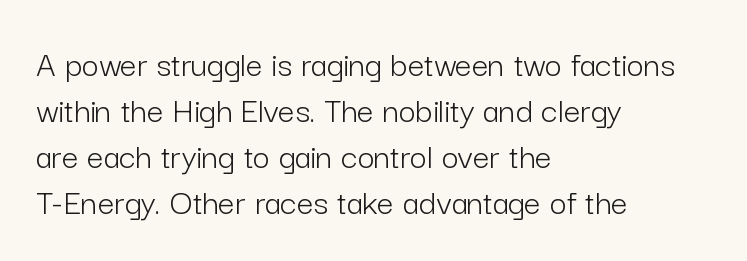
{"serif": "no", "italic": "no", "bold": "no", "weight": "light", "width": "normal", "stroke_contrast": "low", "x_height": "medium", "monospaced": "no", "underline": "no", "align": "left", "line_spacing_ratio": 1.24, "letter_spacing": "normal", "letter_spacing_em": 0.0, "glyph_px": 37}
